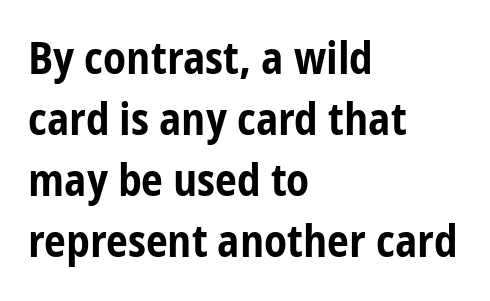
{"serif": "no", "italic": "no", "bold": "yes", "weight": "bold", "width": "condensed", "stroke_contrast": "low", "x_height": "medium", "monospaced": "no", "underline": "no", "align": "left", "line_spacing": "normal", "line_spacing_ratio": 1.39, "letter_spacing": "normal", "letter_spacing_em": 0.0, "glyph_px": 44}
